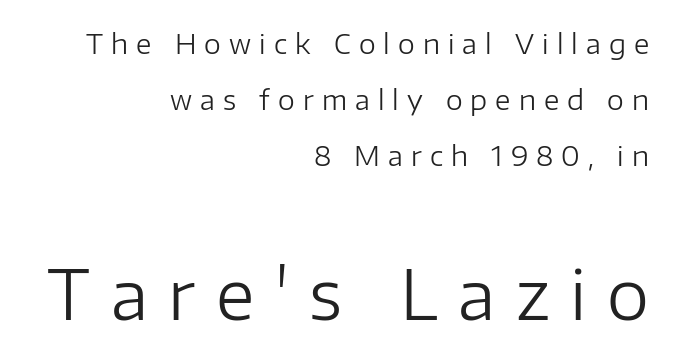
Q: Is the text bold? A: No.
Q: Is the text italic (slanted)? A: No, it is upright.
Q: Is the typeface a serif or a sans-serif typeface? A: Sans-serif.
Q: Is the text underlined? A: No.
Q: How is the paragraph aligned? A: Right-aligned.
Q: Is the spacing between letters normal or unusually wide? A: Unusually wide.
Q: Is the spacing between lines tight, normal or loose? A: Loose.
Q: Which block of text is set in a larger size, the first (top) or the second (bottom)? A: The second (bottom) one.
Q: Width (condensed, normal, or wide)? A: Normal.
Q: Stroke contrast? A: Low.
Q: x-height? A: Medium.
Q: Monospaced? A: No.
